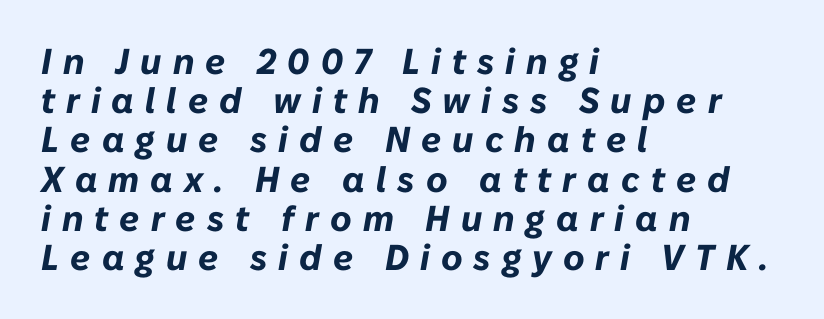
{"italic": "yes", "lean": "right", "slant_degrees": 10, "bold": "yes", "weight": "bold", "width": "normal", "stroke_contrast": "low", "x_height": "medium", "monospaced": "no", "underline": "no", "align": "left", "line_spacing": "tight", "line_spacing_ratio": 1.09, "letter_spacing": "wide", "letter_spacing_em": 0.31, "glyph_px": 36}
